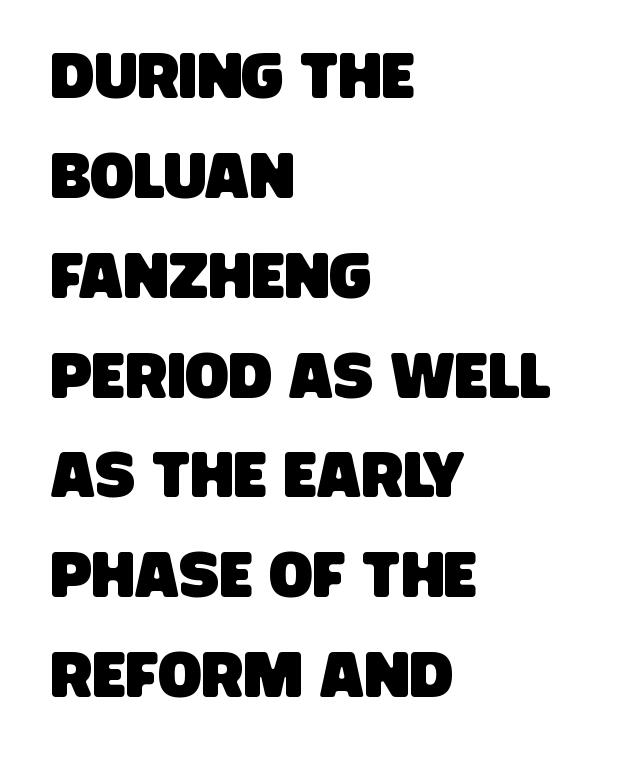
Successive baselines arrive at the customary interval. A typesetter would call this zero additional tracking. Quick note: underline off. Grotesque or geometric, the face here clearly has no serifs. Casual observation: everything's shoved over to the left. Think of a printed novel: that variable character pitch is what you see here.
